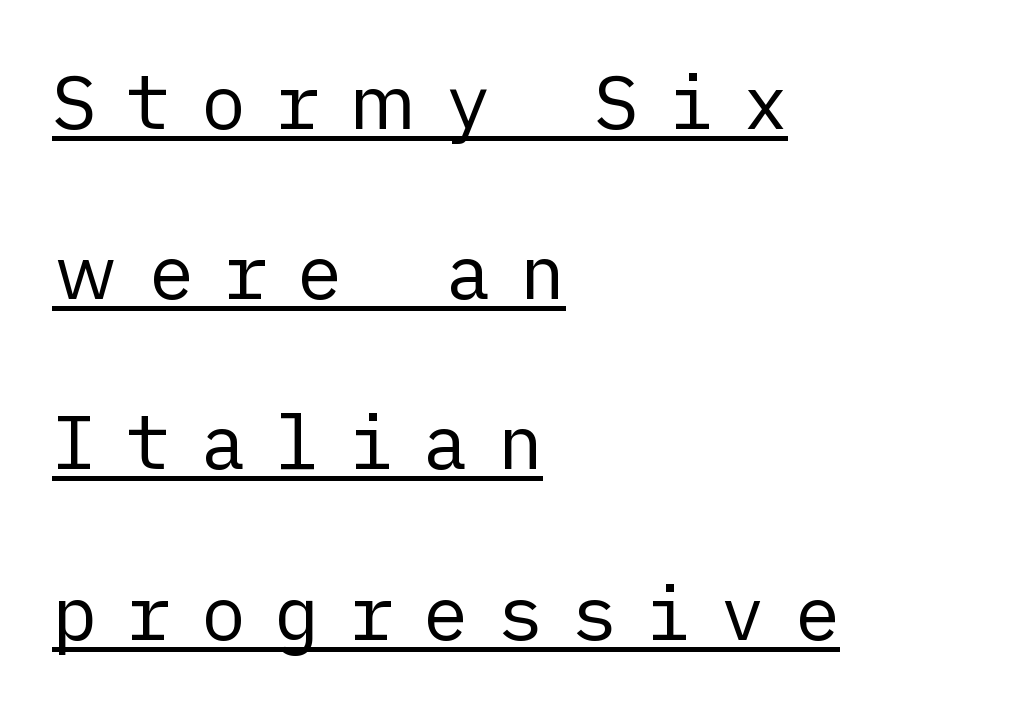
Q: Is the text bold? A: No.
Q: Is the text italic (slanted)? A: No, it is upright.
Q: Is the typeface a serif or a sans-serif typeface? A: Sans-serif.
Q: Is the text underlined? A: Yes.
Q: How is the paragraph aligned? A: Left-aligned.
Q: Is the spacing between letters normal or unusually wide? A: Unusually wide.
Q: Is the spacing between lines tight, normal or loose? A: Loose.
Q: Width (condensed, normal, or wide)? A: Normal.
Q: Stroke contrast? A: Low.
Q: x-height? A: Medium.
